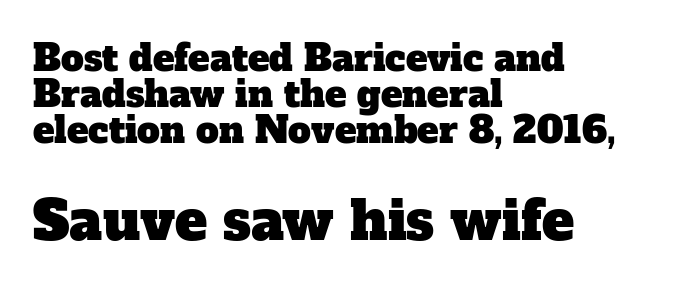
The image shows 54 px serif type; set left-aligned, tight line spacing (1.0x), normal letter spacing, not underlined; the second (bottom) block is 1.5x larger; low stroke contrast and a medium x-height.
